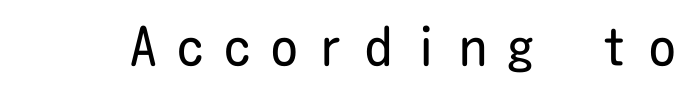
Q: Is the text bold? A: No.
Q: Is the text italic (slanted)? A: No, it is upright.
Q: Is the typeface a serif or a sans-serif typeface? A: Sans-serif.
Q: Is the text underlined? A: No.
Q: Is the spacing between letters normal or unusually wide? A: Unusually wide.
Q: Width (condensed, normal, or wide)? A: Condensed.
Q: Stroke contrast? A: Low.
Q: x-height? A: Medium.
